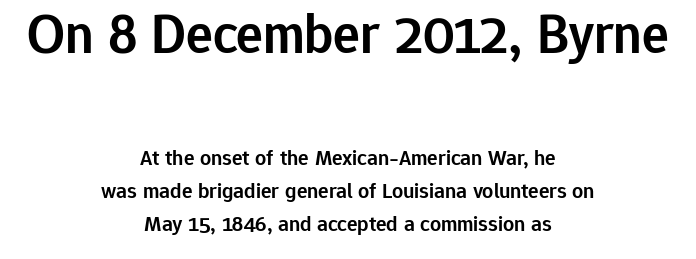
One-word summary of the alignment: center. Each letter keeps its own natural width here, so spacing adapts to shape. Designer's note — italics off, roman on. The letters sit at their default tracking, neither squeezed nor spread.
